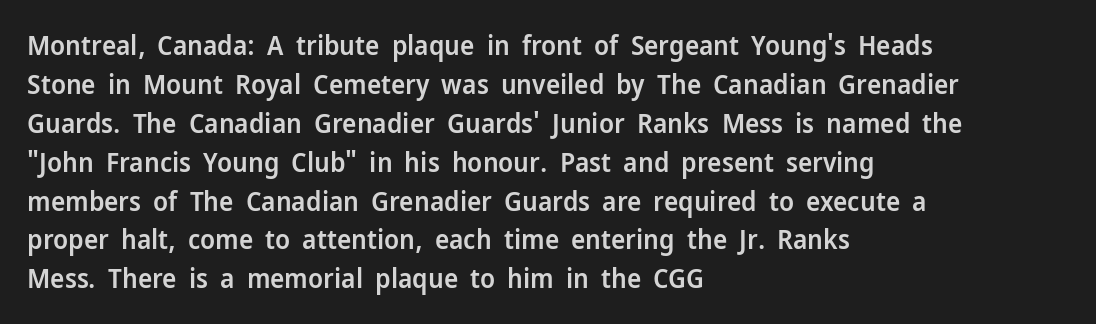
Spacing between characters is what you'd get straight out of the box. The space directly below the letters is spotless. The lines are quadded left. This sample uses an upright cut, with every glyph sitting square on the baseline. Look at the stroke-to-counter ratio: somewhat heavy, a semibold.
